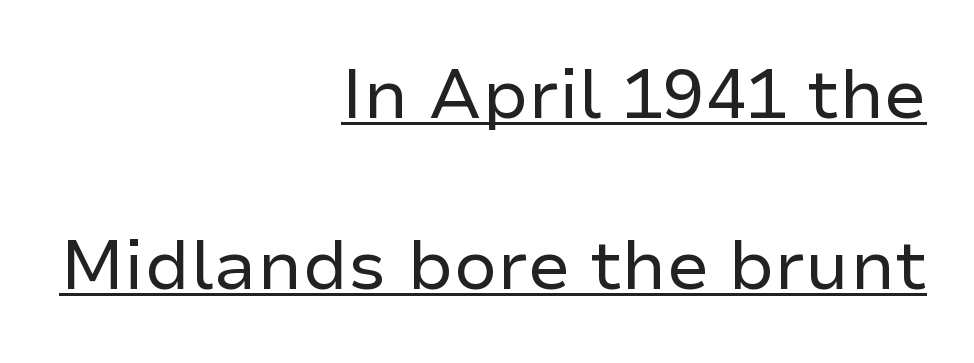
No feet cap the strokes, marking this as sans-serif type. Unlike italic type, these characters show no tilt at all. Spacing verdict: proportional, widths tailored to each character. Vertically, the passage feels expansive, rows floating well apart. Is there an underline? Yes — a line sits under the letters. Is this a heavy cut? Hardly; it is regular or lighter.
